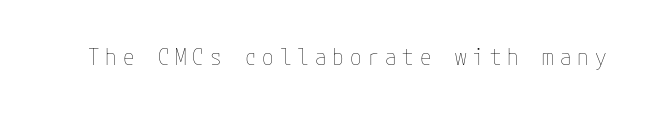
{"italic": "no", "bold": "no", "underline": "no", "letter_spacing": "wide", "letter_spacing_em": 0.26, "glyph_px": 23}
